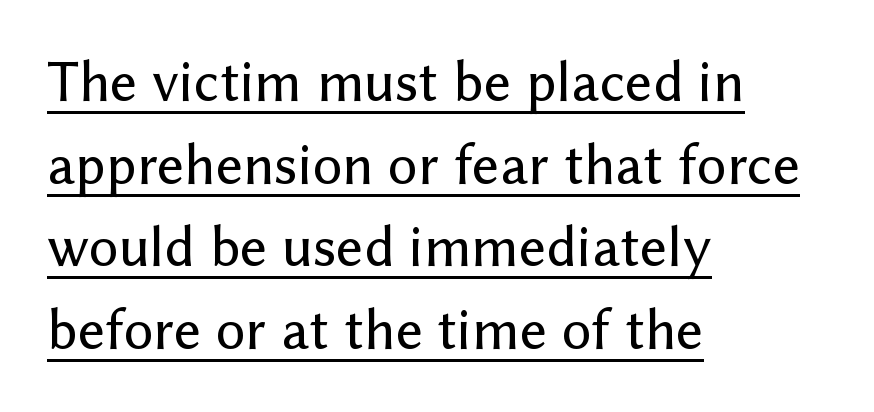
The image shows 59 px sans-serif type, upright; set left-aligned, normal line spacing (1.4x), normal letter spacing, underlined; low stroke contrast and a medium x-height.
